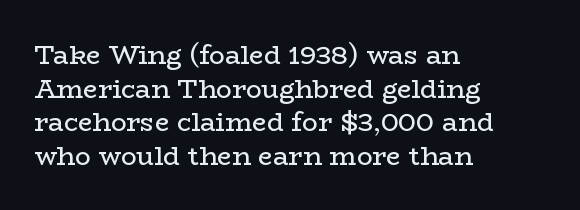
Interline gaps are of average width in this sample. In terms of posture, this sample is upright. Teacher's note: observe the even left margin — that is flush-left alignment. The cut favours lightness, reaching ordinary text weight at its darkest.
